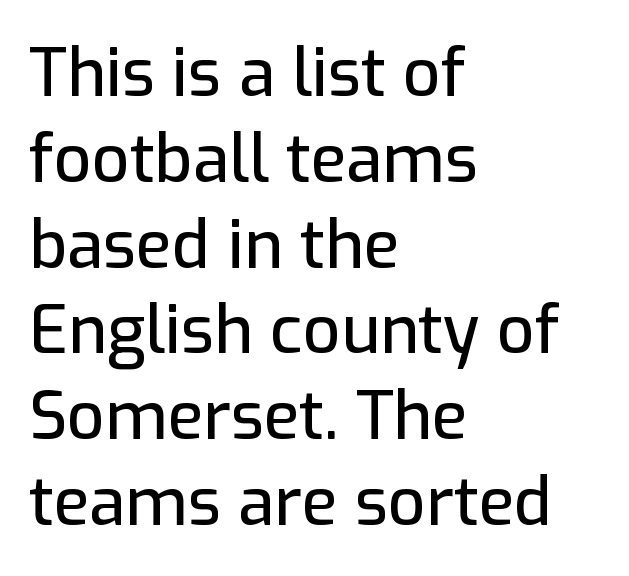
All the whitespace from short lines collects on the right. What stands out about the letter spacing? Nothing — it is the standard amount. Any mark beneath the type? The region is blank. The space between consecutive lines is moderate. The rendering uses natural spacing where letterforms have individual widths. The rendering shows plain stroke endings on the letterforms — a sans-serif design.
